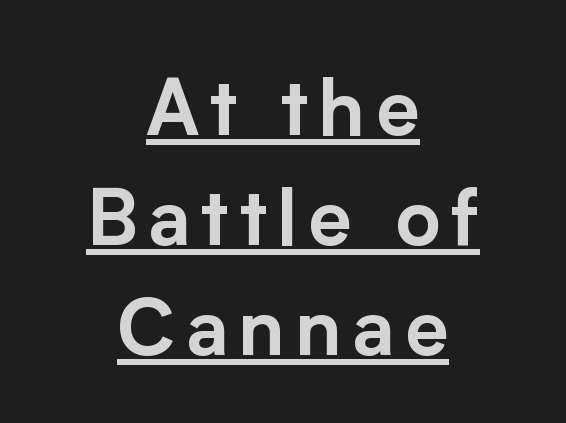
Q: Is the text italic (slanted)? A: No, it is upright.
Q: Is the typeface a serif or a sans-serif typeface? A: Sans-serif.
Q: Is the text underlined? A: Yes.
Q: How is the paragraph aligned? A: Centered.
Q: Is the spacing between lines tight, normal or loose? A: Normal.
Q: Width (condensed, normal, or wide)? A: Normal.
Q: Stroke contrast? A: Low.
Q: x-height? A: Medium.
Q: Monospaced? A: No.
